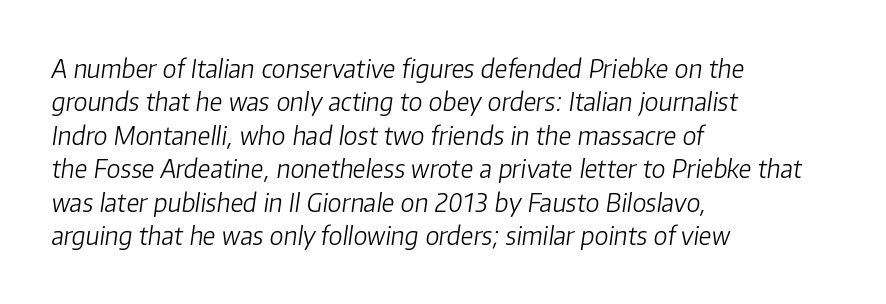
Leading: standard. Italic? Definitely — the glyphs are oblique. There is no visible air inserted between adjacent glyphs. Is this a heavy cut? Hardly; it is regular or lighter. Layout note: lines flush left. The passage shown is not underscored anywhere.
